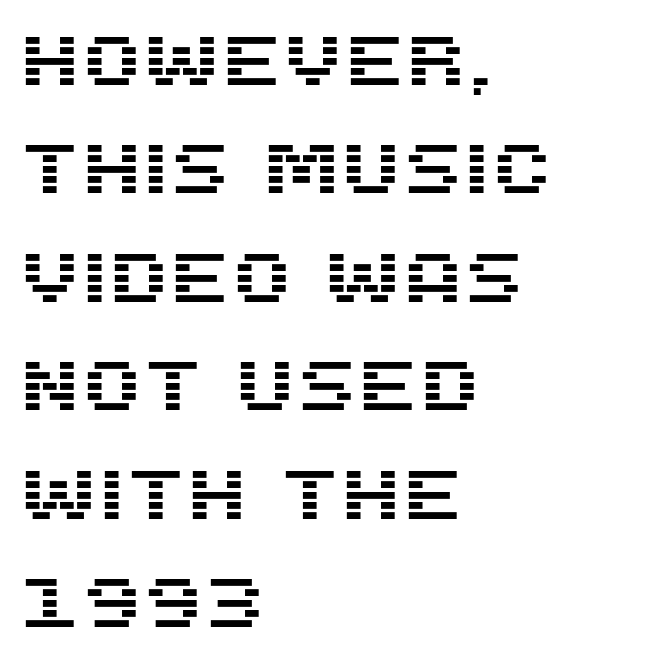
The typography opts for an upright posture over an oblique one. The passage shown has conventional tracking throughout. The font family rendered here belongs to the sans-serif group. Proportional: the letters do not fall into vertical columns. The compositor pushed each line to the left boundary. Underlining? Definitely not there.
